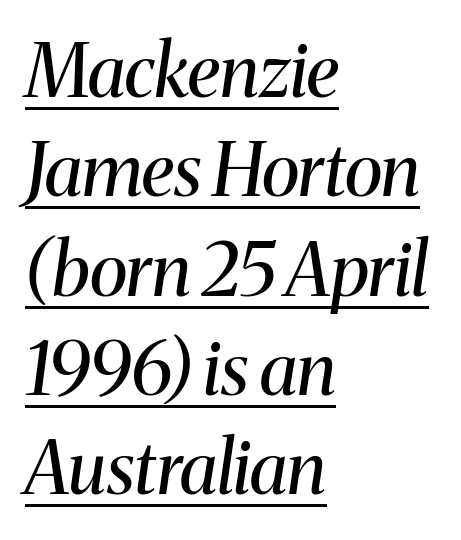
{"serif": "yes", "italic": "yes", "lean": "right", "slant_degrees": 8, "bold": "no", "weight": "regular", "width": "normal", "stroke_contrast": "medium", "x_height": "medium", "monospaced": "no", "underline": "yes", "align": "left", "line_spacing": "normal", "line_spacing_ratio": 1.36, "letter_spacing": "normal", "letter_spacing_em": 0.0, "glyph_px": 73}
